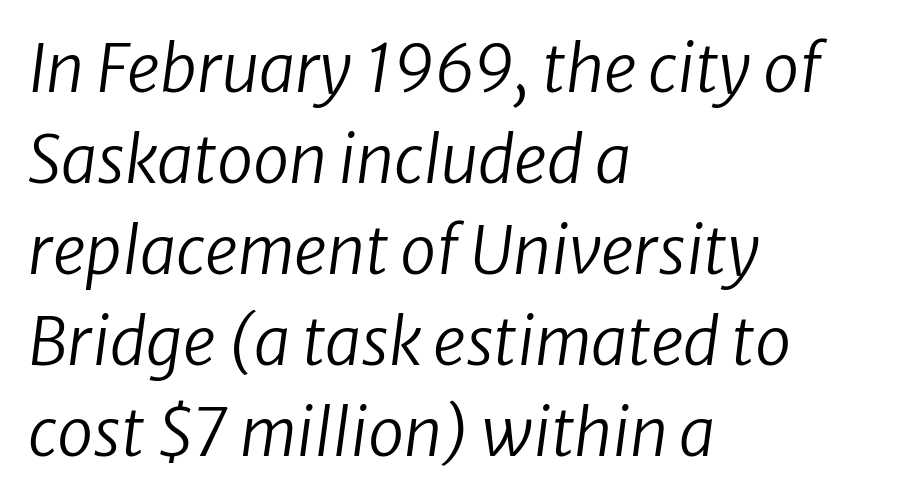
A typesetter would call this proportional, since set widths differ per character. In CSS terms this would be text-align: left. The designer left line spacing at the default. On a weight scale, this lands at 450 or below. Letter spacing: default. No word sits above an underline.
